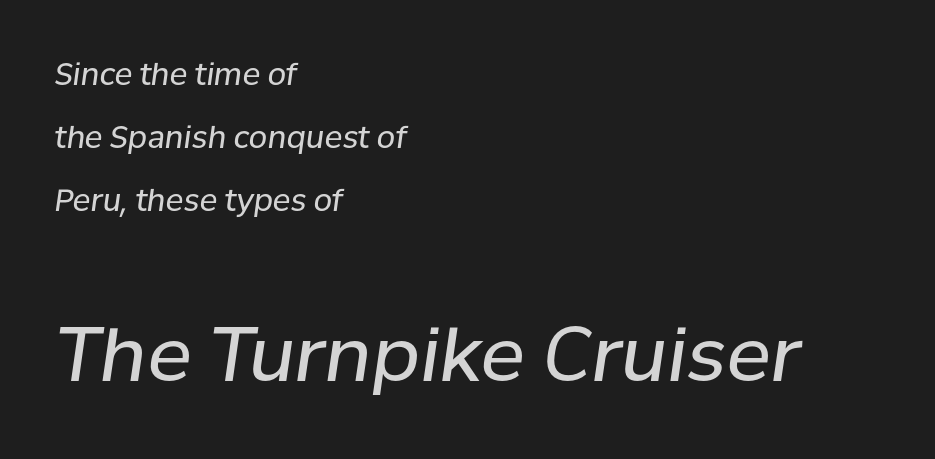
{"italic": "yes", "lean": "right", "slant_degrees": 8, "bold": "no", "weight": "regular", "width": "normal", "stroke_contrast": "low", "x_height": "medium", "monospaced": "no", "underline": "no", "align": "left", "line_spacing": "loose", "line_spacing_ratio": 2.1, "letter_spacing": "normal", "letter_spacing_em": 0.0, "larger_block": "second", "size_ratio": 2.5, "glyph_px": 75}
